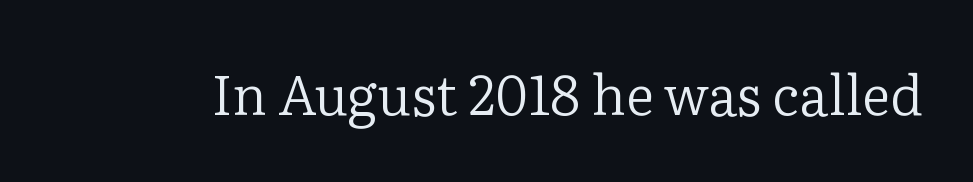
{"serif": "yes", "italic": "no", "bold": "no", "weight": "regular", "width": "normal", "stroke_contrast": "low", "x_height": "medium", "monospaced": "no", "underline": "no", "letter_spacing": "normal", "letter_spacing_em": 0.0, "glyph_px": 55}
